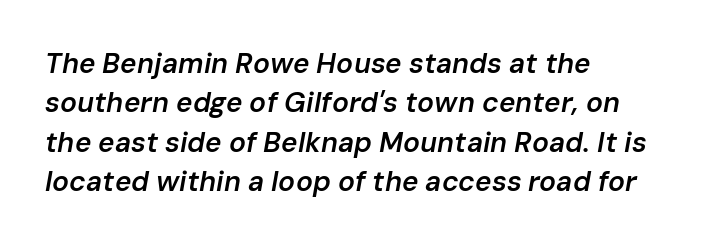
Q: Is the text bold? A: Semi-bold.
Q: Is the text italic (slanted)? A: Yes, it leans right by about 10 degrees.
Q: Is the text underlined? A: No.
Q: How is the paragraph aligned? A: Left-aligned.
Q: Is the spacing between letters normal or unusually wide? A: Normal.
Q: Is the spacing between lines tight, normal or loose? A: Normal.
Q: Width (condensed, normal, or wide)? A: Normal.
Q: Stroke contrast? A: Low.
Q: x-height? A: Medium.
Q: Monospaced? A: No.
